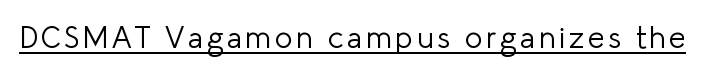
{"serif": "no", "italic": "no", "bold": "no", "weight": "light", "width": "normal", "stroke_contrast": "low", "x_height": "medium", "monospaced": "no", "underline": "yes", "glyph_px": 30}
